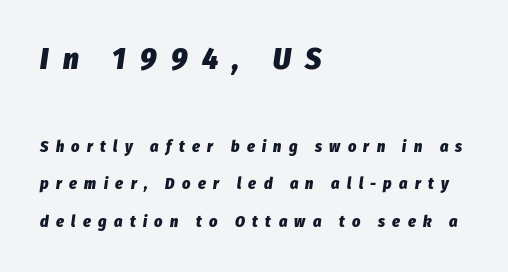
The image shows 31 px heavy, condensed type, italic (leaning right); set left-aligned, loose line spacing (2.33x), unusually wide letter spacing (+0.46 em), not underlined; the first (top) block is 1.94x larger; low stroke contrast and a medium x-height.
